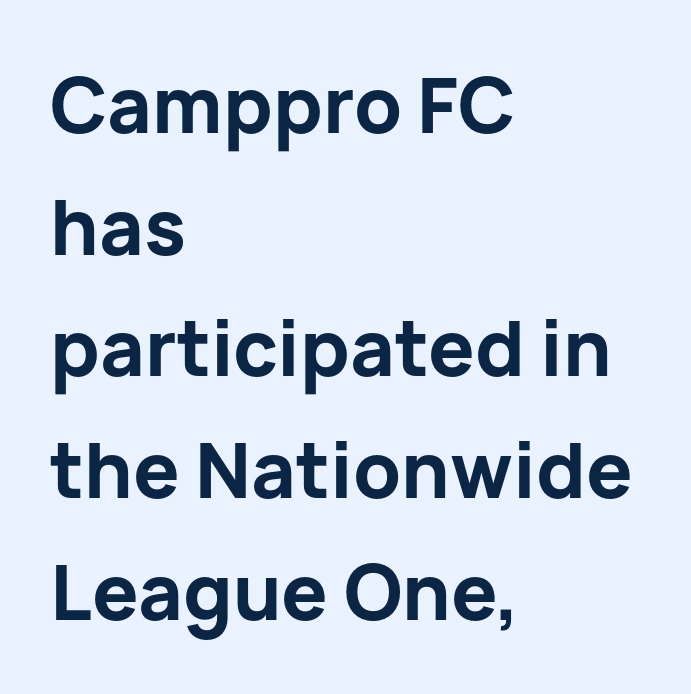
Q: Is the text bold? A: Yes.
Q: Is the text italic (slanted)? A: No, it is upright.
Q: Is the typeface a serif or a sans-serif typeface? A: Sans-serif.
Q: Is the text underlined? A: No.
Q: How is the paragraph aligned? A: Left-aligned.
Q: Is the spacing between letters normal or unusually wide? A: Normal.
Q: Is the spacing between lines tight, normal or loose? A: Normal.
Q: Width (condensed, normal, or wide)? A: Normal.
Q: Stroke contrast? A: Low.
Q: x-height? A: Medium.
Q: Monospaced? A: No.
